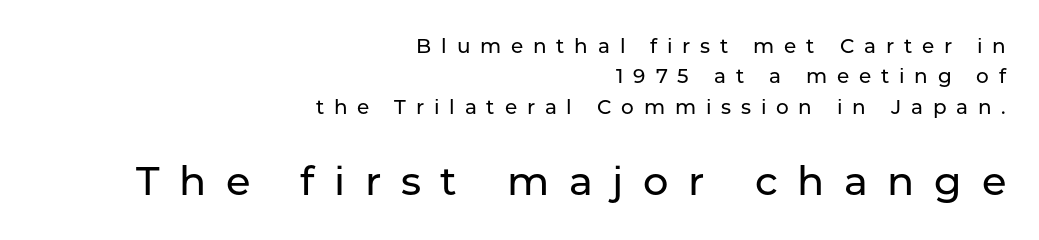
{"serif": "no", "italic": "no", "width": "normal", "stroke_contrast": "low", "x_height": "medium", "monospaced": "no", "underline": "no", "align": "right", "line_spacing": "normal", "line_spacing_ratio": 1.52, "letter_spacing": "wide", "letter_spacing_em": 0.49, "larger_block": "second", "size_ratio": 2.0, "glyph_px": 40}
